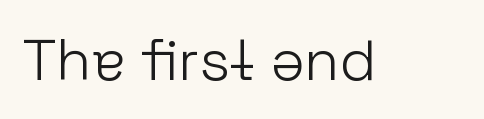
The image shows 58 px light sans-serif type, upright; set normal letter spacing, not underlined; low stroke contrast and a medium x-height.
